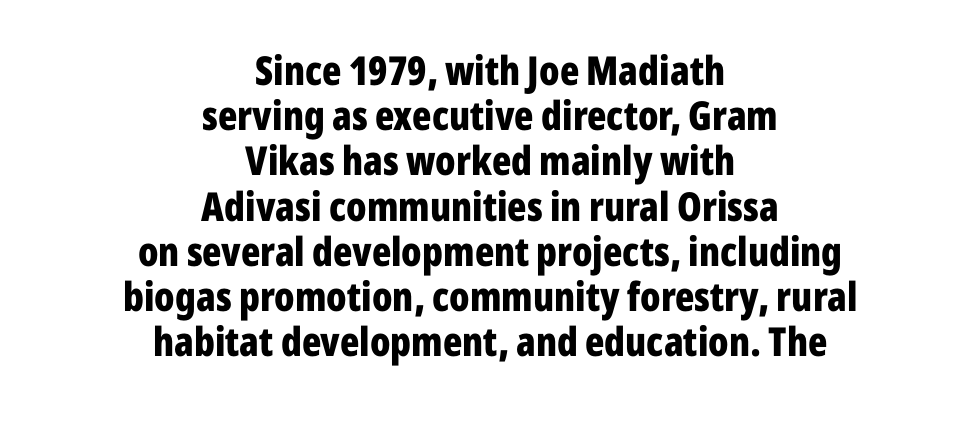
{"serif": "no", "italic": "no", "bold": "yes", "weight": "bold", "width": "condensed", "stroke_contrast": "low", "x_height": "medium", "monospaced": "no", "underline": "no", "align": "center", "line_spacing": "tight", "line_spacing_ratio": 1.13, "letter_spacing": "normal", "letter_spacing_em": 0.0, "glyph_px": 40}
